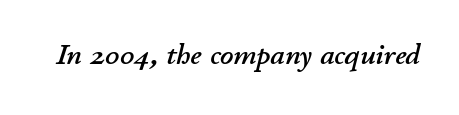
Every character sits at an angle, as italics do. The space directly below the letters is spotless. The type is set solid horizontally, with unmodified tracking. Here the designer chose a conventional face with non-uniform glyph widths.
